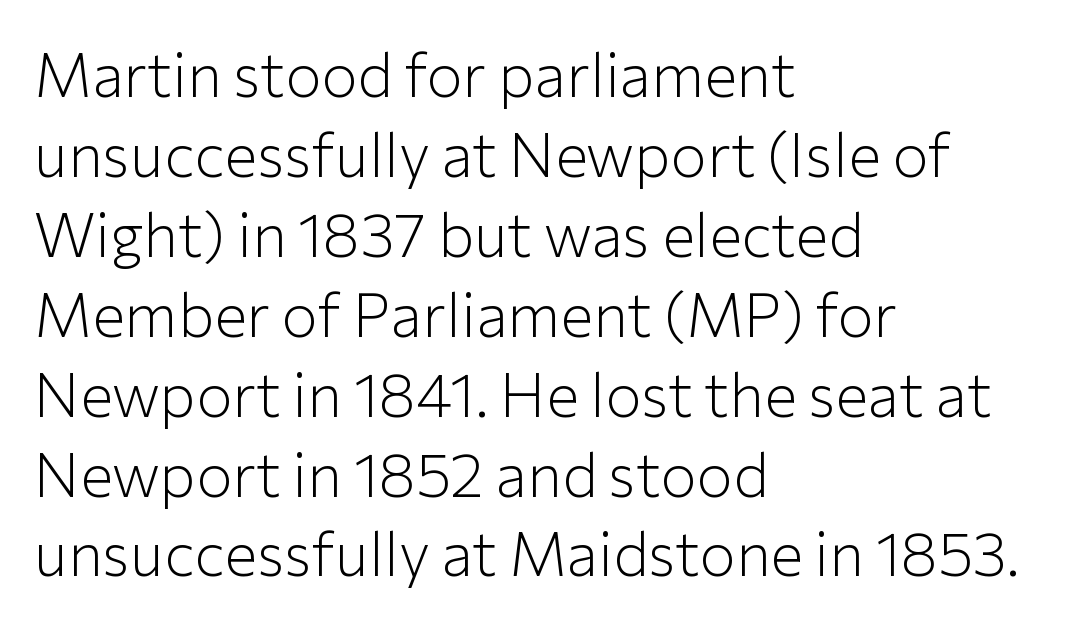
Examine the stroke ends and you'll find no serifs. Glyph-to-glyph distance matches everyday printed text. Which margin do the lines hug? The left one — the right edge is uneven. The face looks like a standard text weight, possibly lighter.
